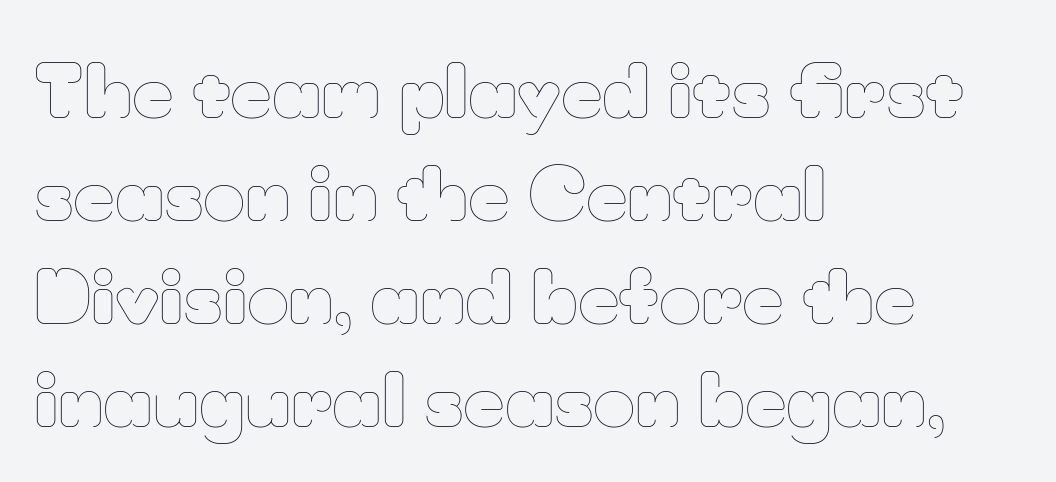
Q: Is the text bold? A: No.
Q: Is the text italic (slanted)? A: No, it is upright.
Q: Is the text underlined? A: No.
Q: How is the paragraph aligned? A: Left-aligned.
Q: Is the spacing between letters normal or unusually wide? A: Normal.
Q: Is the spacing between lines tight, normal or loose? A: Normal.
Q: Width (condensed, normal, or wide)? A: Normal.
Q: Stroke contrast? A: Low.
Q: x-height? A: Small.
Q: Monospaced? A: No.
